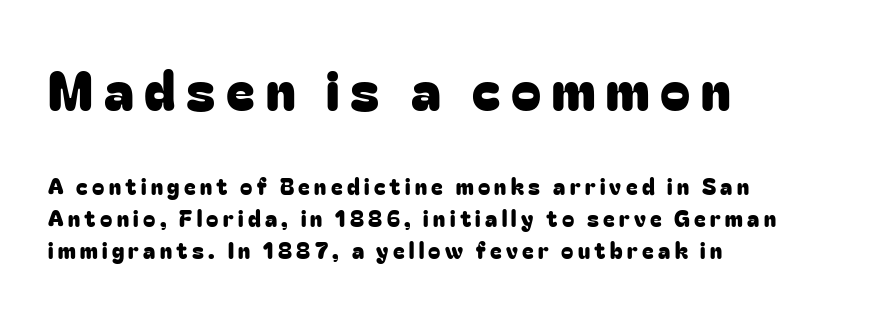
Q: Is the text italic (slanted)? A: No, it is upright.
Q: Is the typeface a serif or a sans-serif typeface? A: Sans-serif.
Q: Is the text underlined? A: No.
Q: How is the paragraph aligned? A: Left-aligned.
Q: Is the spacing between letters normal or unusually wide? A: Unusually wide.
Q: Is the spacing between lines tight, normal or loose? A: Normal.
Q: Which block of text is set in a larger size, the first (top) or the second (bottom)? A: The first (top) one.
Q: Width (condensed, normal, or wide)? A: Normal.
Q: Stroke contrast? A: Low.
Q: x-height? A: Medium.
Q: Monospaced? A: No.
